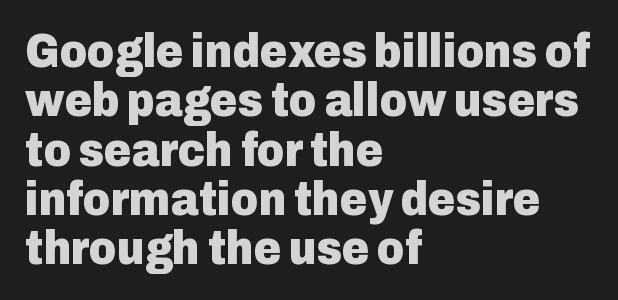
The image shows 47 px heavy sans-serif type, upright; set left-aligned, tight line spacing (1.05x), normal letter spacing, not underlined; low stroke contrast and a medium x-height.
